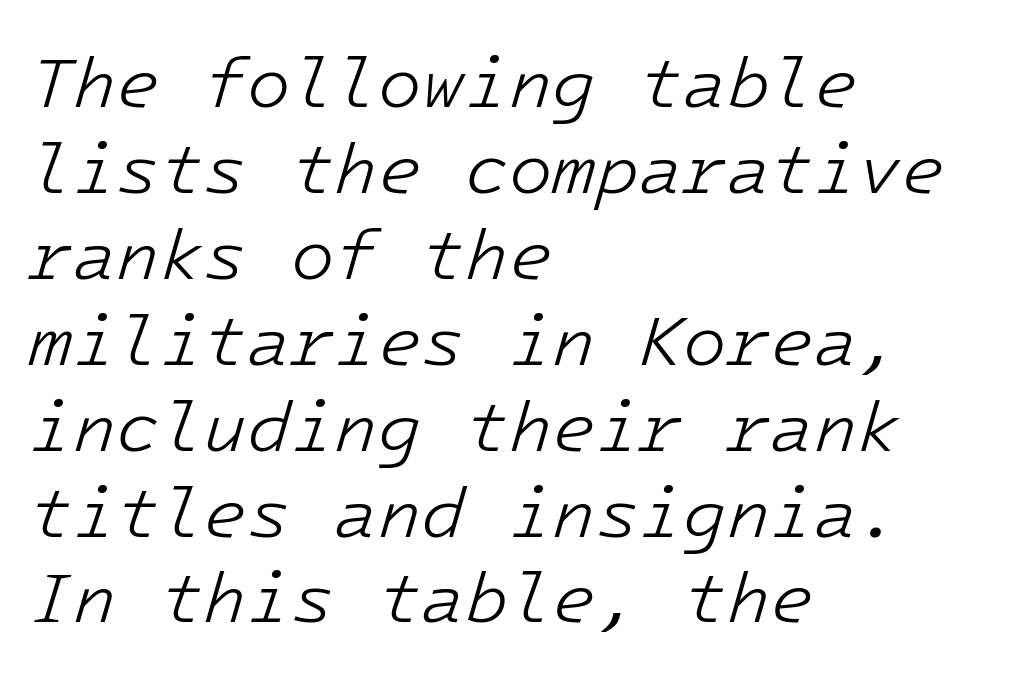
Alignment: flush left. Quick note: underline off. Heft: none added — not bold. Is this a fixed-width face? Yes — each glyph sits in an identical cell. In terms of posture, this sample is oblique. Default kerning and tracking; the words read as compact shapes.
